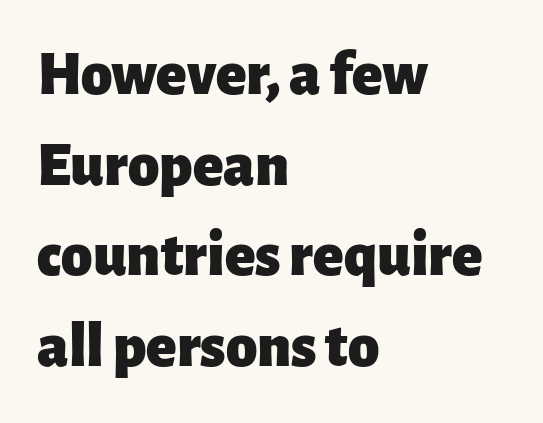
The image shows 63 px heavy sans-serif type, upright; set left-aligned, normal line spacing (1.44x), normal letter spacing, not underlined; low stroke contrast and a medium x-height.
